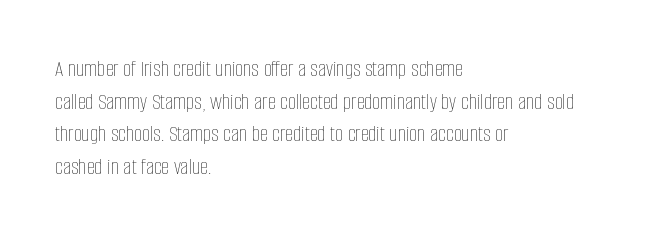
Characters follow at the spacing the type designer built in. The letterforms sit at book weight or below. Rendered with straight, roman letterforms. The rows are spaced the way most documents space them. The strip under each line holds only bare page.
